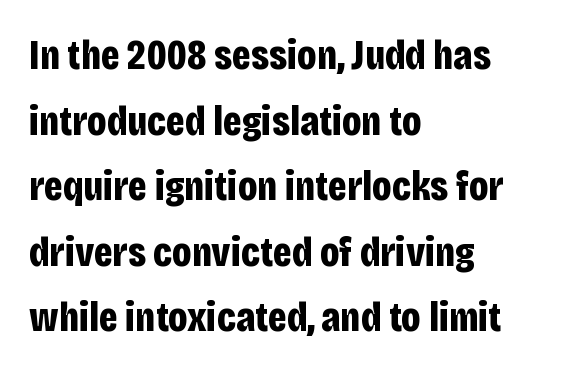
Q: Is the text bold? A: Yes.
Q: Is the text italic (slanted)? A: No, it is upright.
Q: Is the typeface a serif or a sans-serif typeface? A: Sans-serif.
Q: Is the text underlined? A: No.
Q: How is the paragraph aligned? A: Left-aligned.
Q: Is the spacing between letters normal or unusually wide? A: Normal.
Q: Is the spacing between lines tight, normal or loose? A: Normal.
Q: Width (condensed, normal, or wide)? A: Condensed.
Q: Stroke contrast? A: Low.
Q: x-height? A: Large.
Q: Monospaced? A: No.
